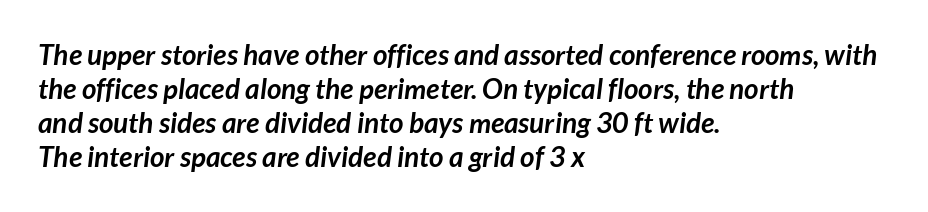
The image shows 28 px semibold sans-serif type; set left-aligned, line spacing 1.22x, normal letter spacing, not underlined; low stroke contrast and a medium x-height.
